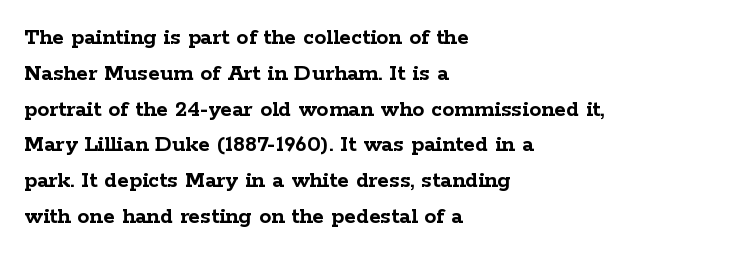
The image shows 24 px bold type, upright; set left-aligned, normal line spacing (1.49x), normal letter spacing, not underlined.
